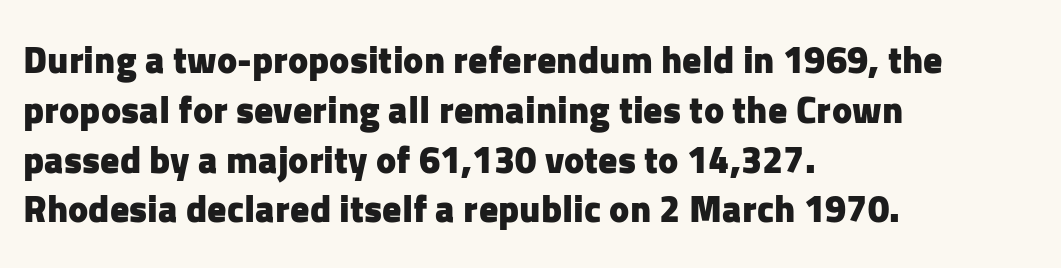
Q: Is the text bold? A: Yes.
Q: Is the text italic (slanted)? A: No, it is upright.
Q: Is the typeface a serif or a sans-serif typeface? A: Sans-serif.
Q: Is the text underlined? A: No.
Q: How is the paragraph aligned? A: Left-aligned.
Q: Is the spacing between letters normal or unusually wide? A: Normal.
Q: Is the spacing between lines tight, normal or loose? A: Normal.
Q: Width (condensed, normal, or wide)? A: Normal.
Q: Stroke contrast? A: Low.
Q: x-height? A: Medium.
Q: Monospaced? A: No.
